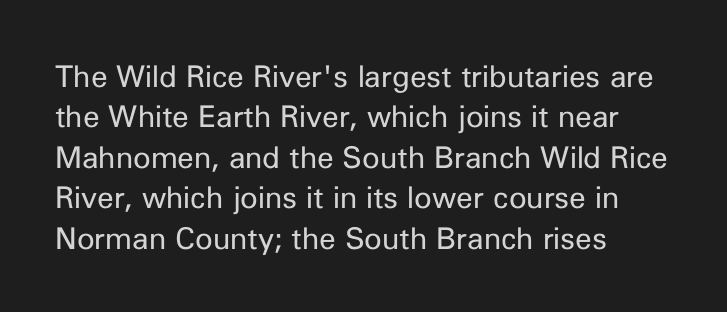
The characters display no serif detailing; their extremities are plain. In CSS terms this would be text-align: left. Ordinary non-slanted type is in use. A typesetter would call this proportional, since set widths differ per character.
